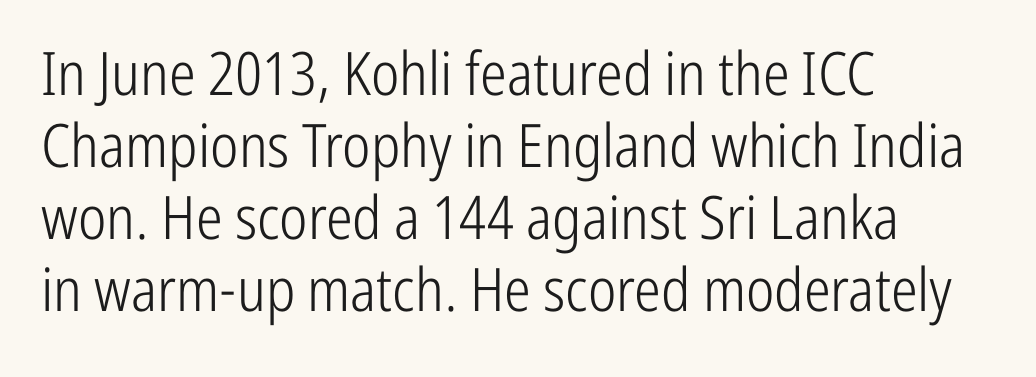
Q: Is the text bold? A: No.
Q: Is the text italic (slanted)? A: No, it is upright.
Q: Is the typeface a serif or a sans-serif typeface? A: Sans-serif.
Q: Is the text underlined? A: No.
Q: How is the paragraph aligned? A: Left-aligned.
Q: Is the spacing between letters normal or unusually wide? A: Normal.
Q: Width (condensed, normal, or wide)? A: Condensed.
Q: Stroke contrast? A: Low.
Q: x-height? A: Medium.
Q: Monospaced? A: No.
